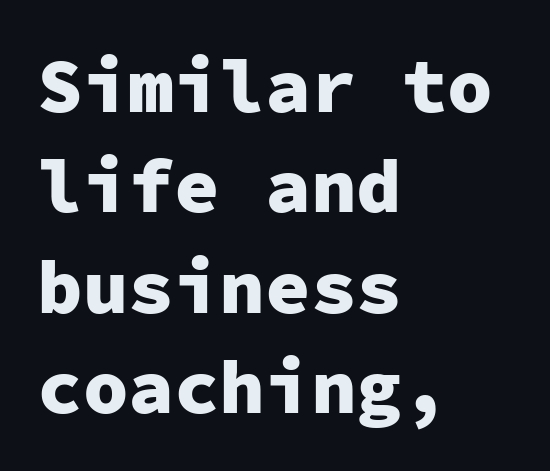
The image shows 76 px heavy sans-serif type, upright, monospaced; set left-aligned, normal line spacing (1.32x), normal letter spacing, not underlined; low stroke contrast and a medium x-height.
